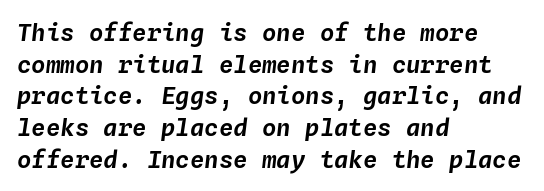
Designer's note — italics engaged. Look at the tracking — it's just the regular setting, nothing added. Interline gaps are of average width in this sample. Any mark beneath the type? The region is blank.
